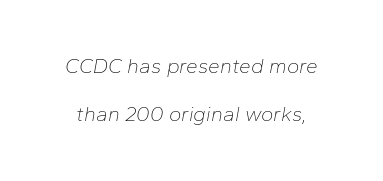
{"italic": "yes", "lean": "right", "slant_degrees": 10, "bold": "no", "underline": "no", "line_spacing": "loose", "line_spacing_ratio": 2.3, "letter_spacing": "normal", "letter_spacing_em": 0.0, "glyph_px": 21}
